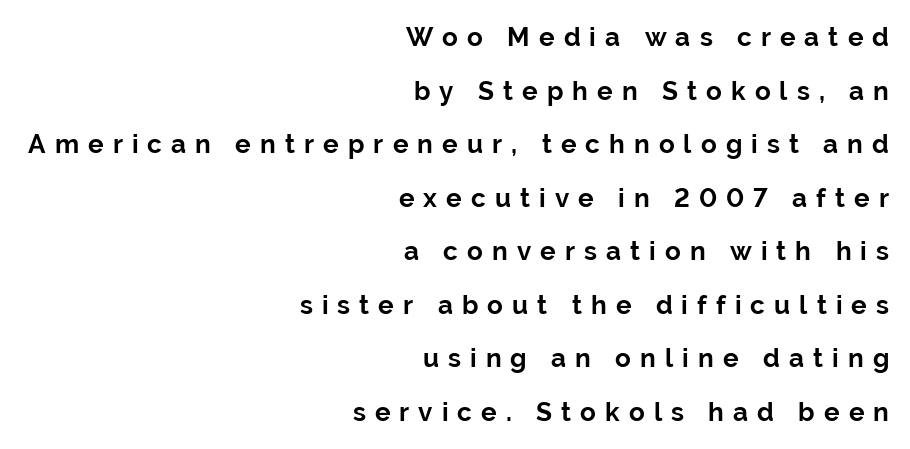
{"italic": "no", "bold": "yes", "underline": "no", "align": "right", "line_spacing": "loose", "line_spacing_ratio": 2.06, "letter_spacing": "wide", "letter_spacing_em": 0.35, "glyph_px": 26}
